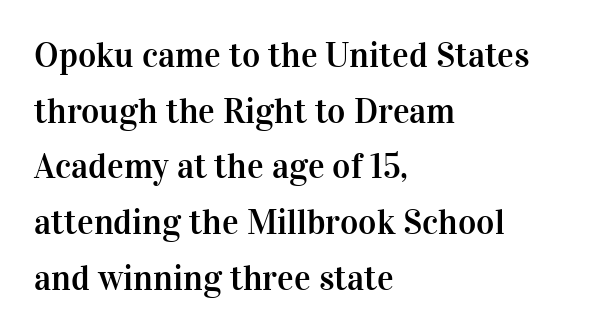
Do the characters align in a grid? No, the font is proportional. Unlike a clean sans, this face finishes its strokes with serifs. Every row of glyphs begins at an identical x-position on the left. The lettering stays uniformly vertical, giving the passage a roman look.
